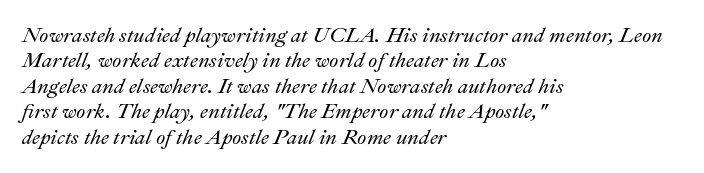
The image shows 21 px text type, italic (leaning right); set left-aligned, line spacing 1.21x, normal letter spacing, not underlined.
